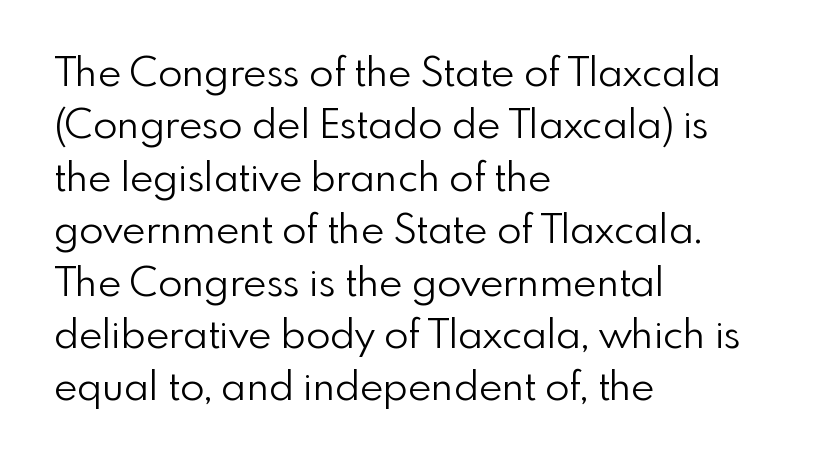
The face used here is proportionally spaced, like ordinary book or web type. No word sits above an underline. Weight class: somewhere from thin through regular. The type is set solid horizontally, with unmodified tracking. The lines are quadded left.
